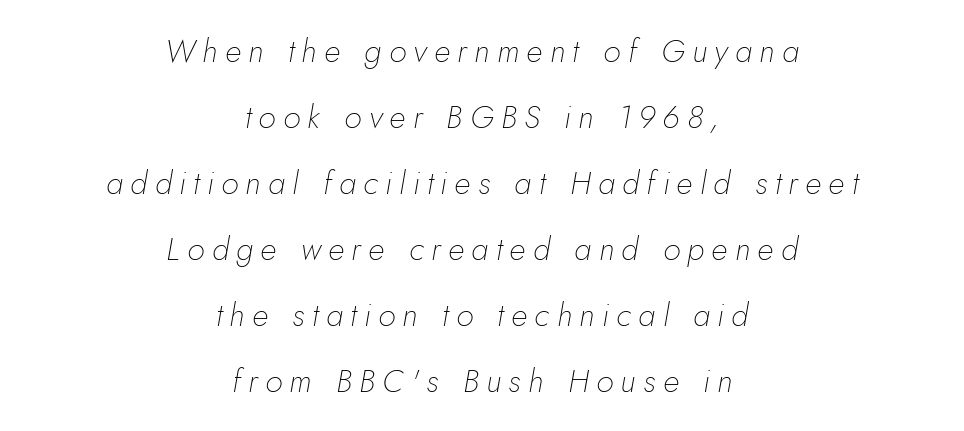
The image shows 32 px thin type, italic (leaning right); set centered, loose line spacing (2.06x), unusually wide letter spacing (+0.23 em), not underlined; low stroke contrast and a small x-height.
